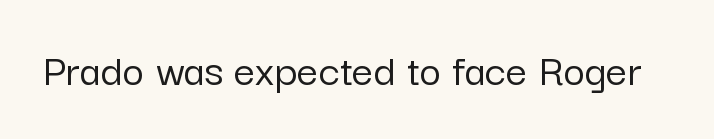
The image shows 47 px sans-serif type, upright; set normal letter spacing, not underlined; low stroke contrast and a medium x-height.
